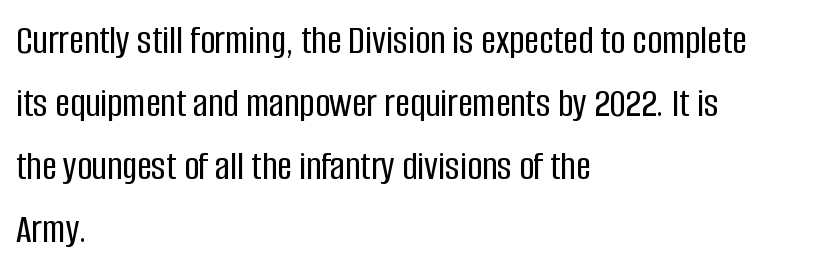
The image shows 41 px condensed sans-serif type, upright; set left-aligned, normal line spacing (1.54x), normal letter spacing, not underlined; low stroke contrast and a large x-height.
